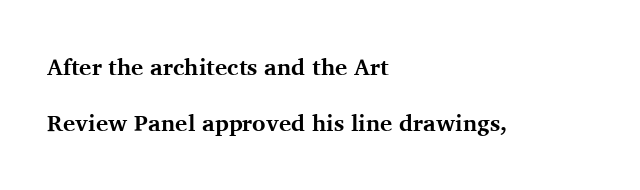
{"italic": "no", "bold": "yes", "underline": "no", "align": "left", "line_spacing": "loose", "line_spacing_ratio": 2.45, "letter_spacing": "normal", "letter_spacing_em": 0.0, "glyph_px": 23}
